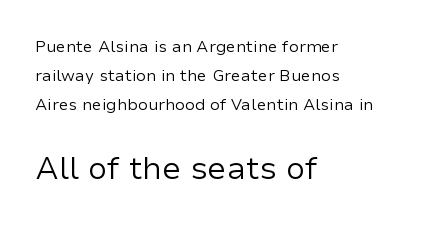
Layout note: lines flush left. Does the lettering tilt? It doesn't — this is upright. Short note: letters normally spaced. The letters advance in unequal steps, a hallmark of proportional type. Letters rest on an invisible, unmarked baseline.
